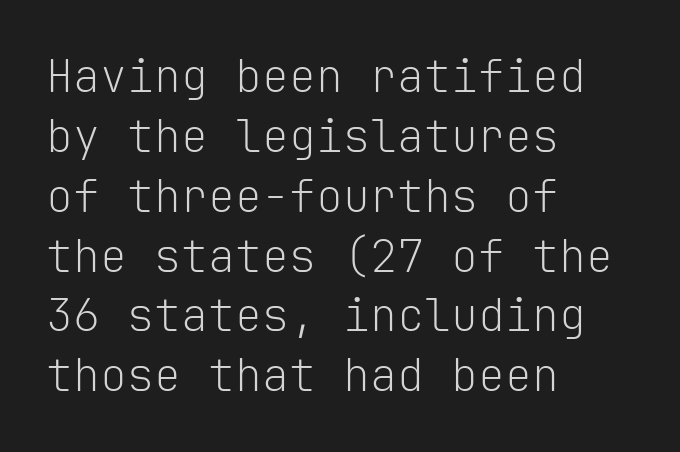
The compositor pushed each line to the left boundary. A typesetter would label this face a sans. The line texture is even and compact thanks to regular tracking. Monospaced: the letters line up in strict vertical columns. Students, observe: this is what conventionally led text looks like. The passage shown is not bold in any degree.
